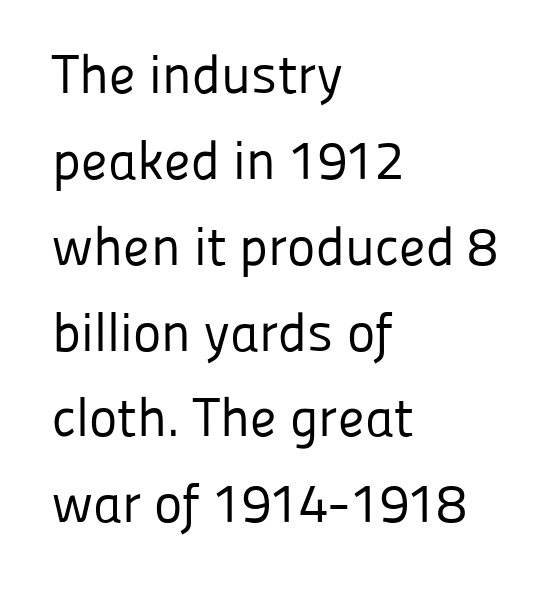
Compared with typical paragraphs, the rows here are spaced about the same. Every stem runs plumb, perpendicular to the baseline. In CSS terms this would be text-align: left. Weight: regular or lighter. Letter spacing: default.
